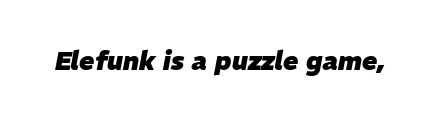
{"italic": "yes", "lean": "right", "slant_degrees": 11, "bold": "yes", "underline": "no", "letter_spacing": "normal", "letter_spacing_em": 0.0, "glyph_px": 25}
